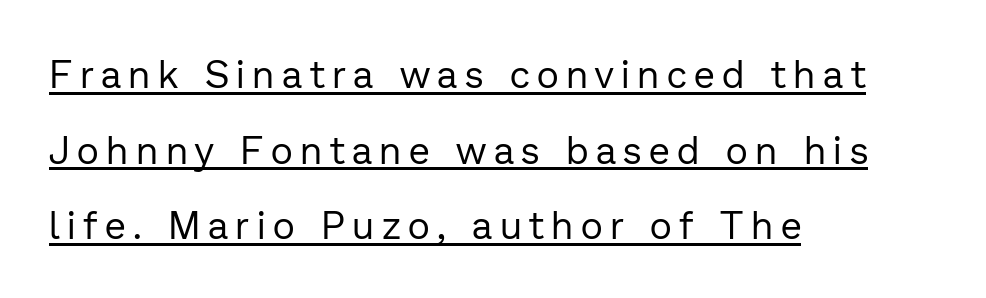
Successive baselines arrive slowly, with a big drop between each. Has an underline been added? It has. Characters remain perfectly vertical along every line. In terms of letterform style, serifs are entirely absent.
